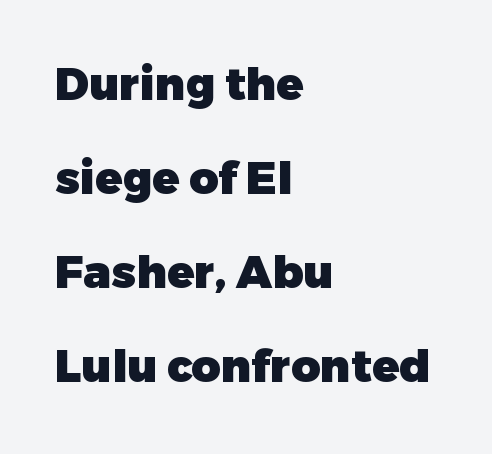
These lines are composed in type without serifs. You'd pick this weight for a headline — it's a proper bold. The type sits square on the baseline with zero lean. Spacing verdict: proportional, widths tailored to each character. Successive baselines arrive slowly, with a big drop between each. Horizontal alignment here is leftward, the default for most running prose.
